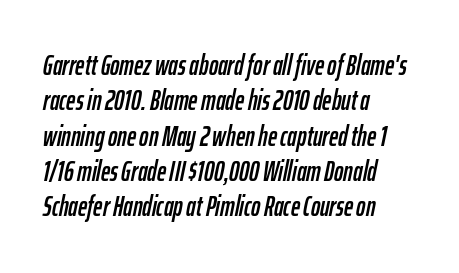
{"italic": "yes", "lean": "right", "slant_degrees": 12, "width": "condensed", "stroke_contrast": "low", "x_height": "medium", "monospaced": "no", "underline": "no", "align": "left", "line_spacing": "normal", "line_spacing_ratio": 1.26, "letter_spacing": "normal", "letter_spacing_em": 0.0, "glyph_px": 28}
